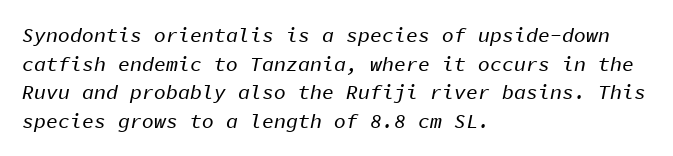
{"italic": "yes", "lean": "right", "slant_degrees": 11, "underline": "no", "align": "left", "line_spacing": "normal", "line_spacing_ratio": 1.43, "letter_spacing": "normal", "letter_spacing_em": 0.0, "glyph_px": 20}
